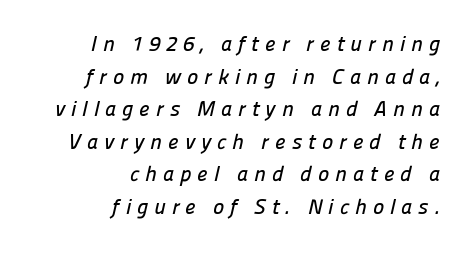
{"underline": "no", "align": "right", "line_spacing": "normal", "line_spacing_ratio": 1.55, "letter_spacing": "wide", "letter_spacing_em": 0.29, "glyph_px": 21}
